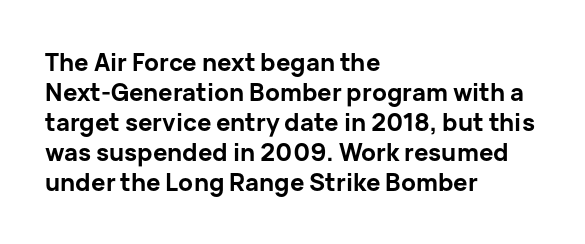
{"italic": "no", "bold": "yes", "underline": "no", "align": "left", "line_spacing": "normal", "line_spacing_ratio": 1.25, "letter_spacing": "normal", "letter_spacing_em": 0.0, "glyph_px": 24}
